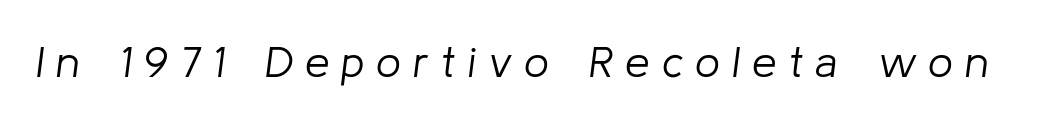
Q: Is the text bold? A: No.
Q: Is the text italic (slanted)? A: Yes, it leans right by about 8 degrees.
Q: Is the text underlined? A: No.
Q: Is the spacing between letters normal or unusually wide? A: Unusually wide.
Q: Width (condensed, normal, or wide)? A: Normal.
Q: Stroke contrast? A: Low.
Q: x-height? A: Medium.
Q: Monospaced? A: No.
